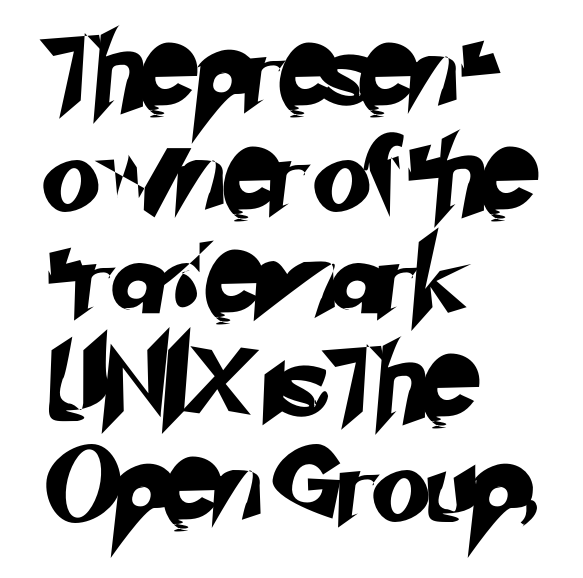
The image shows 74 px sans-serif type; set left-aligned, normal line spacing (1.4x), normal letter spacing, not underlined; low stroke contrast and a small x-height.
